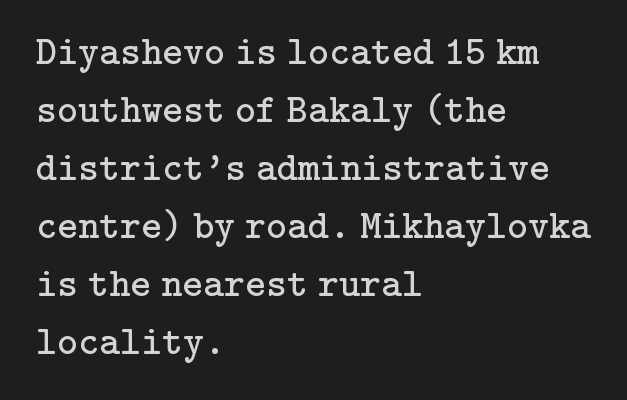
{"serif": "yes", "italic": "no", "bold": "no", "weight": "regular", "width": "normal", "stroke_contrast": "low", "x_height": "medium", "underline": "no", "align": "left", "line_spacing": "normal", "line_spacing_ratio": 1.45, "letter_spacing": "normal", "letter_spacing_em": 0.0, "glyph_px": 40}
